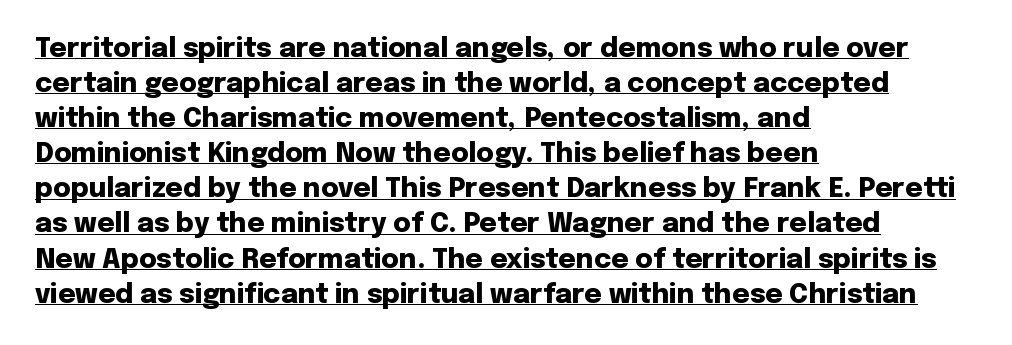
{"italic": "no", "bold": "yes", "underline": "yes", "align": "left", "line_spacing": "normal", "line_spacing_ratio": 1.3, "letter_spacing": "normal", "letter_spacing_em": 0.0, "glyph_px": 27}
